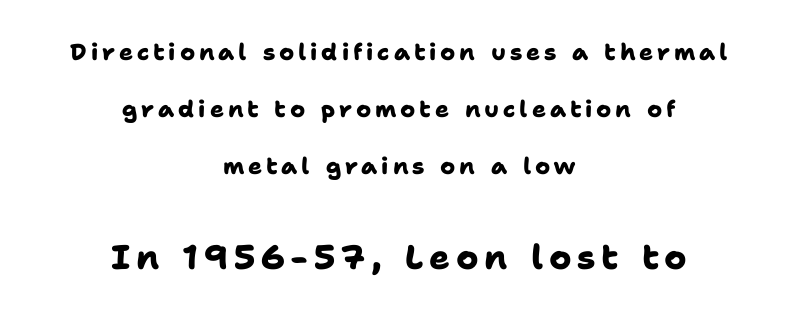
Q: Is the text bold? A: Yes.
Q: Is the typeface a serif or a sans-serif typeface? A: Sans-serif.
Q: Is the text underlined? A: No.
Q: How is the paragraph aligned? A: Centered.
Q: Is the spacing between lines tight, normal or loose? A: Loose.
Q: Which block of text is set in a larger size, the first (top) or the second (bottom)? A: The second (bottom) one.
Q: Width (condensed, normal, or wide)? A: Normal.
Q: Stroke contrast? A: Low.
Q: x-height? A: Medium.
Q: Monospaced? A: No.
